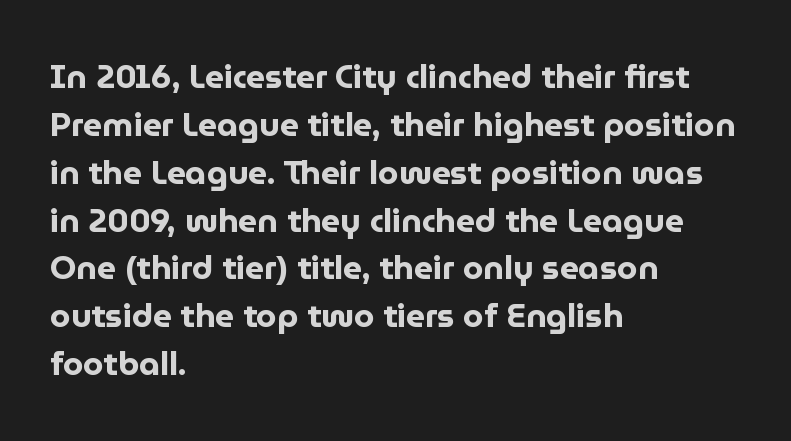
{"serif": "no", "italic": "no", "bold": "yes", "weight": "bold", "width": "normal", "stroke_contrast": "low", "x_height": "medium", "monospaced": "no", "underline": "no", "align": "left", "line_spacing": "normal", "line_spacing_ratio": 1.45, "letter_spacing": "normal", "letter_spacing_em": 0.0, "glyph_px": 33}
